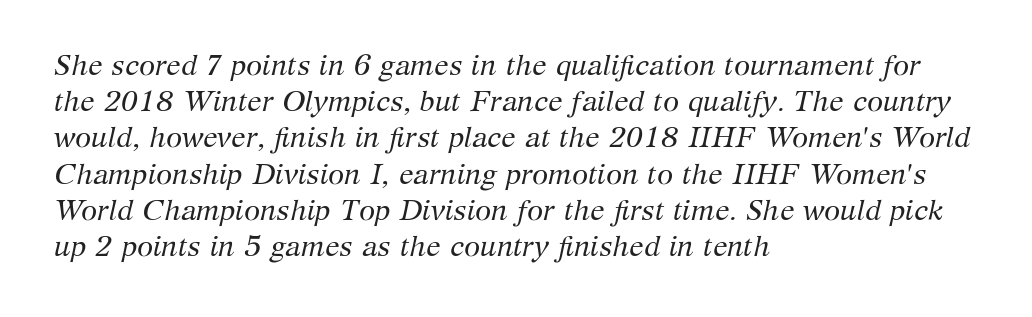
The image shows 29 px regular-weight serif type, italic (leaning right); set left-aligned, normal line spacing (1.25x), normal letter spacing, not underlined; medium stroke contrast and a medium x-height.
